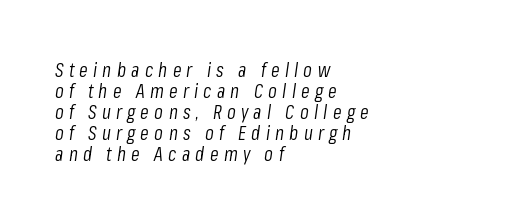
The image shows 20 px text type, italic (leaning right); set left-aligned, tight line spacing (1.05x), unusually wide letter spacing (+0.26 em), not underlined.
